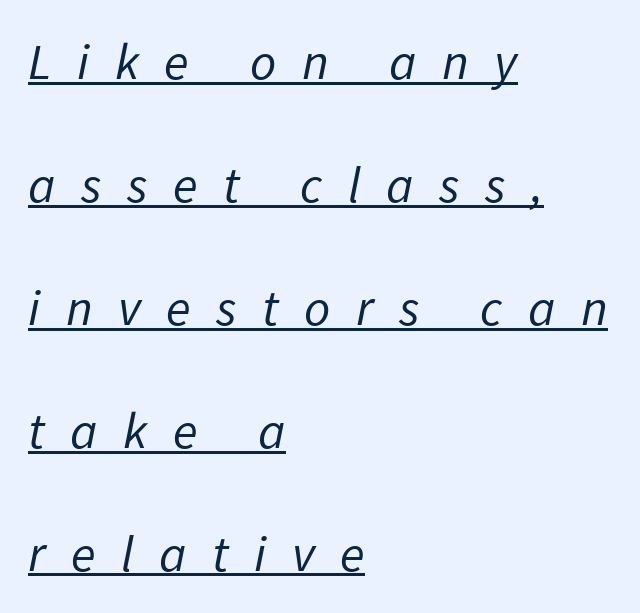
The image shows 51 px regular-weight sans-serif type; set left-aligned, loose line spacing (2.41x), unusually wide letter spacing (+0.5 em), underlined; low stroke contrast and a medium x-height.
